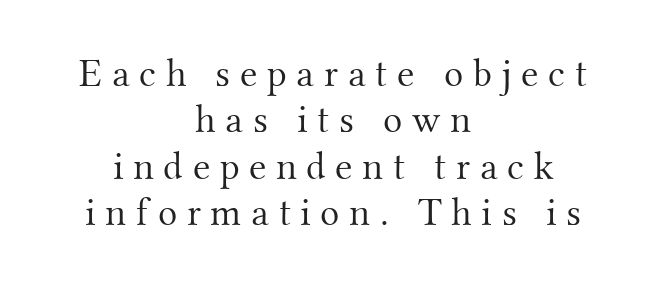
A typesetter would call this proportional, since set widths differ per character. This sample uses a serif face. Casual observation: everything's sitting right in the middle. The strokes carry an ordinary text weight at most. Clear beneath every line of the passage.
